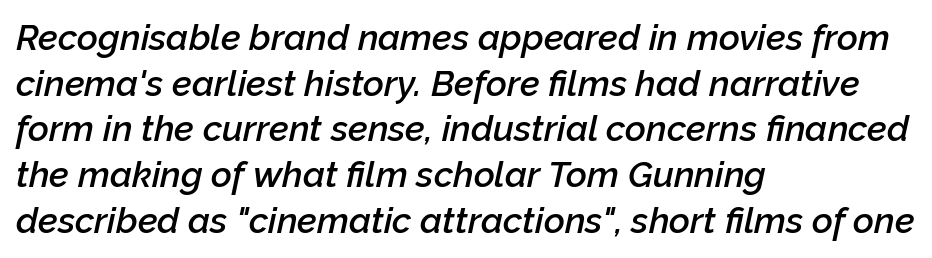
{"italic": "yes", "lean": "right", "slant_degrees": 12, "bold": "semi", "weight": "semibold", "width": "normal", "stroke_contrast": "low", "x_height": "medium", "monospaced": "no", "underline": "no", "align": "left", "line_spacing": "normal", "line_spacing_ratio": 1.27, "letter_spacing": "normal", "letter_spacing_em": 0.0, "glyph_px": 36}
